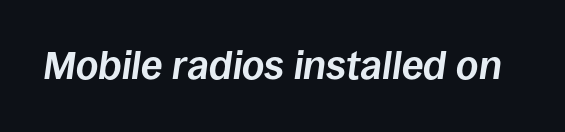
Q: Is the text bold? A: Yes.
Q: Is the text italic (slanted)? A: Yes, it leans right by about 8 degrees.
Q: Is the text underlined? A: No.
Q: Is the spacing between letters normal or unusually wide? A: Normal.
Q: Width (condensed, normal, or wide)? A: Normal.
Q: Stroke contrast? A: Low.
Q: x-height? A: Large.
Q: Monospaced? A: No.
